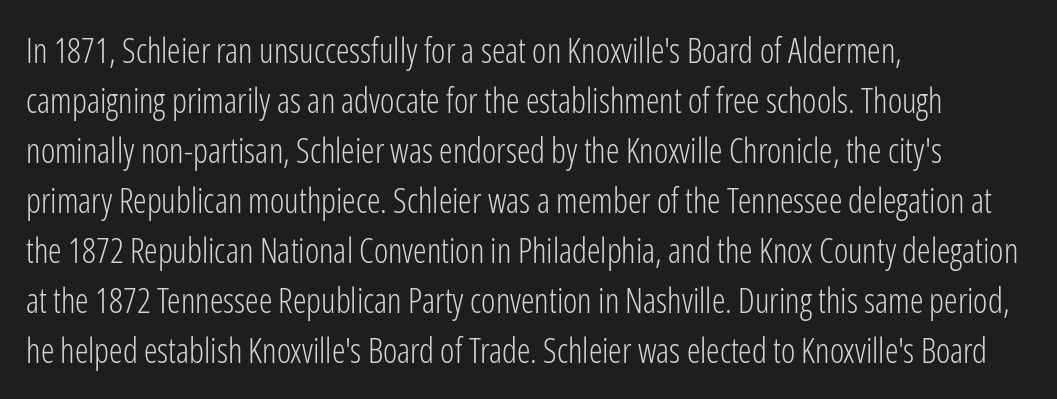
{"serif": "no", "italic": "no", "bold": "no", "weight": "light", "width": "condensed", "stroke_contrast": "low", "x_height": "medium", "monospaced": "no", "underline": "no", "align": "left", "line_spacing": "normal", "line_spacing_ratio": 1.47, "letter_spacing": "normal", "letter_spacing_em": 0.0, "glyph_px": 34}
